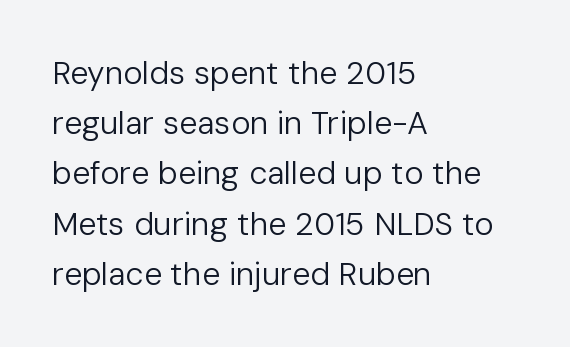
Q: Is the text bold? A: No.
Q: Is the text italic (slanted)? A: No, it is upright.
Q: Is the typeface a serif or a sans-serif typeface? A: Sans-serif.
Q: Is the text underlined? A: No.
Q: How is the paragraph aligned? A: Left-aligned.
Q: Is the spacing between letters normal or unusually wide? A: Normal.
Q: Is the spacing between lines tight, normal or loose? A: Normal.
Q: Width (condensed, normal, or wide)? A: Normal.
Q: Stroke contrast? A: Low.
Q: x-height? A: Medium.
Q: Monospaced? A: No.
